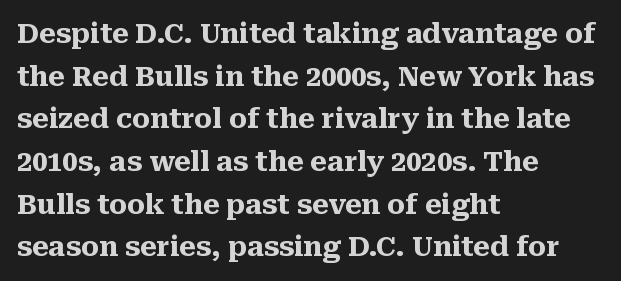
Q: Is the text bold? A: Yes.
Q: Is the text italic (slanted)? A: No, it is upright.
Q: Is the text underlined? A: No.
Q: How is the paragraph aligned? A: Left-aligned.
Q: Is the spacing between letters normal or unusually wide? A: Normal.
Q: Is the spacing between lines tight, normal or loose? A: Normal.
